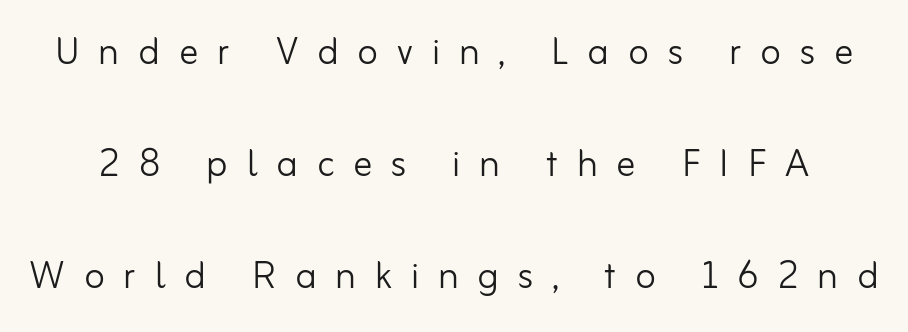
If you measured baseline to baseline, you'd find a long distance. Is this a fixed-width face? No — the glyphs have proportional, varying widths. The passage shown has open, widely tracked lettering throughout. This sample uses a sans-serif face. Underlining? Definitely not there.
